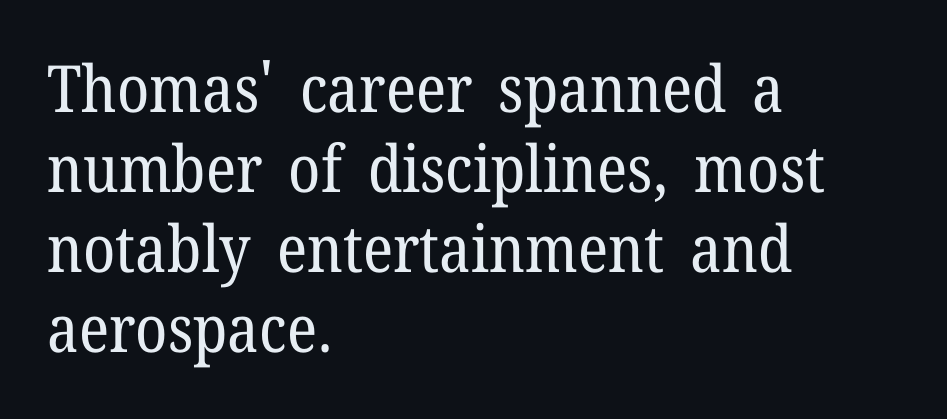
The image shows 65 px regular-weight serif type, upright; set left-aligned, line spacing 1.23x, normal letter spacing, not underlined; low stroke contrast and a medium x-height.
